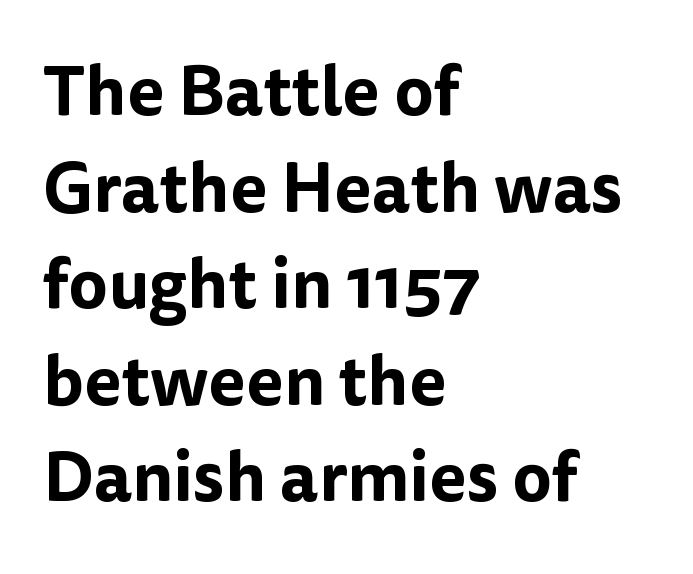
{"serif": "no", "italic": "no", "width": "normal", "stroke_contrast": "low", "x_height": "medium", "monospaced": "no", "underline": "no", "align": "left", "line_spacing": "normal", "line_spacing_ratio": 1.4, "letter_spacing": "normal", "letter_spacing_em": 0.0, "glyph_px": 69}
